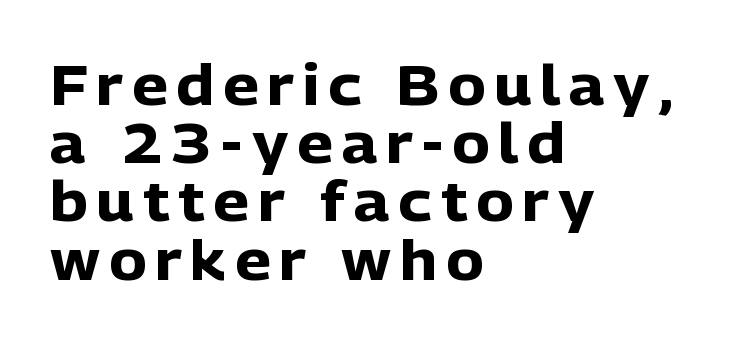
Q: Is the text bold? A: Yes.
Q: Is the text italic (slanted)? A: No, it is upright.
Q: Is the typeface a serif or a sans-serif typeface? A: Sans-serif.
Q: Is the text underlined? A: No.
Q: How is the paragraph aligned? A: Left-aligned.
Q: Is the spacing between lines tight, normal or loose? A: Tight.
Q: Width (condensed, normal, or wide)? A: Normal.
Q: Stroke contrast? A: Low.
Q: x-height? A: Medium.
Q: Monospaced? A: No.
